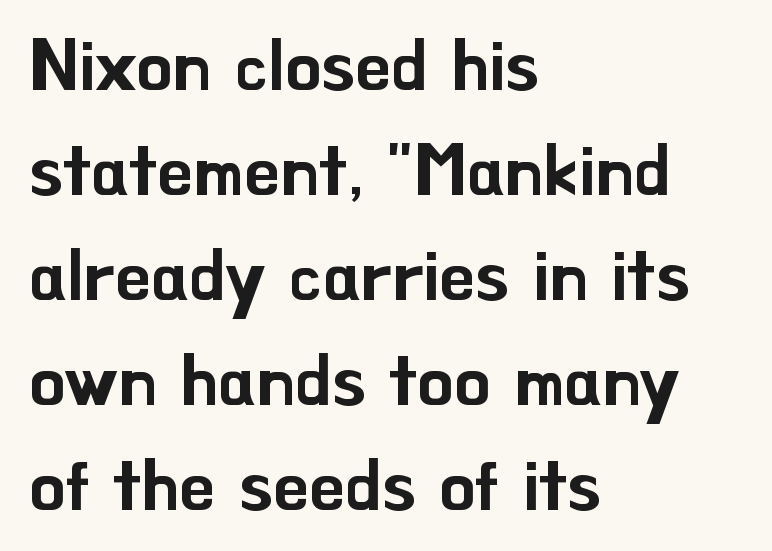
{"serif": "no", "italic": "no", "width": "normal", "stroke_contrast": "low", "x_height": "small", "monospaced": "no", "underline": "no", "align": "left", "line_spacing": "normal", "line_spacing_ratio": 1.48, "letter_spacing": "normal", "letter_spacing_em": 0.0, "glyph_px": 71}
